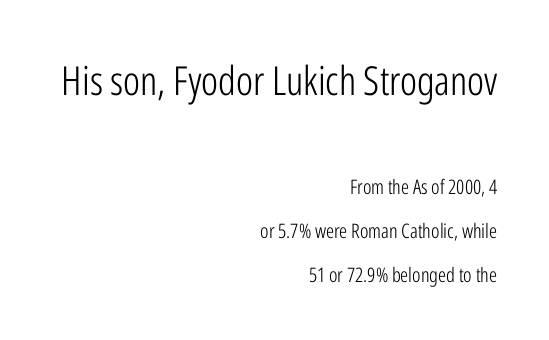
The image shows 40 px light, condensed sans-serif type, upright; set right-aligned, loose line spacing (2.2x), normal letter spacing, not underlined; the first (top) block is 2.0x larger; low stroke contrast and a medium x-height.
